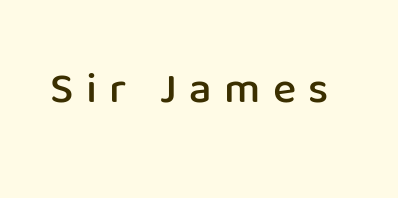
The image shows 44 px semibold sans-serif type, upright; set unusually wide letter spacing (+0.28 em), not underlined; low stroke contrast and a medium x-height.
